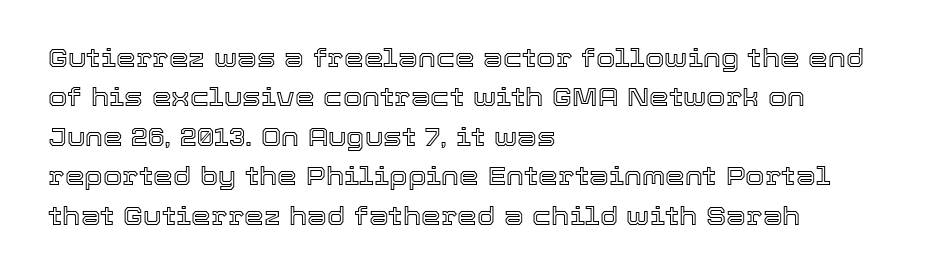
The image shows 25 px text type, upright; set left-aligned, normal line spacing (1.58x), normal letter spacing, not underlined.
